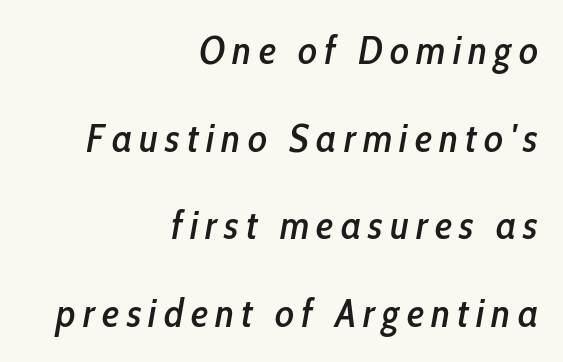
Q: Is the text italic (slanted)? A: Yes, it leans right by about 10 degrees.
Q: Is the text underlined? A: No.
Q: How is the paragraph aligned? A: Right-aligned.
Q: Is the spacing between lines tight, normal or loose? A: Loose.
Q: Width (condensed, normal, or wide)? A: Condensed.
Q: Stroke contrast? A: Low.
Q: x-height? A: Medium.
Q: Monospaced? A: No.
